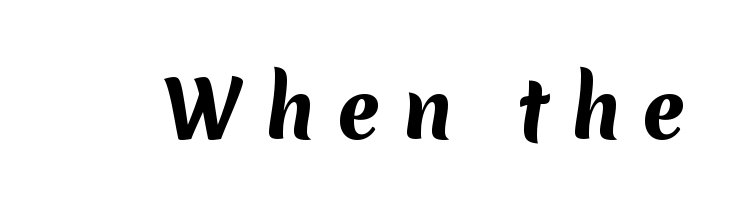
The zone under the glyphs is completely vacant. Observe the absence of serifs on each vertical stroke in this sample. Chunky letters — that's bold for sure. This sample has the flowing, uneven cadence of proportional lettering.
